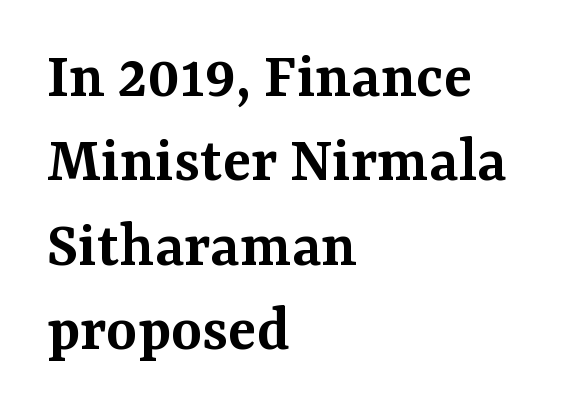
{"serif": "yes", "italic": "no", "bold": "semi", "weight": "semibold", "width": "normal", "stroke_contrast": "medium", "x_height": "medium", "monospaced": "no", "underline": "no", "align": "left", "line_spacing": "normal", "line_spacing_ratio": 1.28, "letter_spacing": "normal", "letter_spacing_em": 0.0, "glyph_px": 66}
